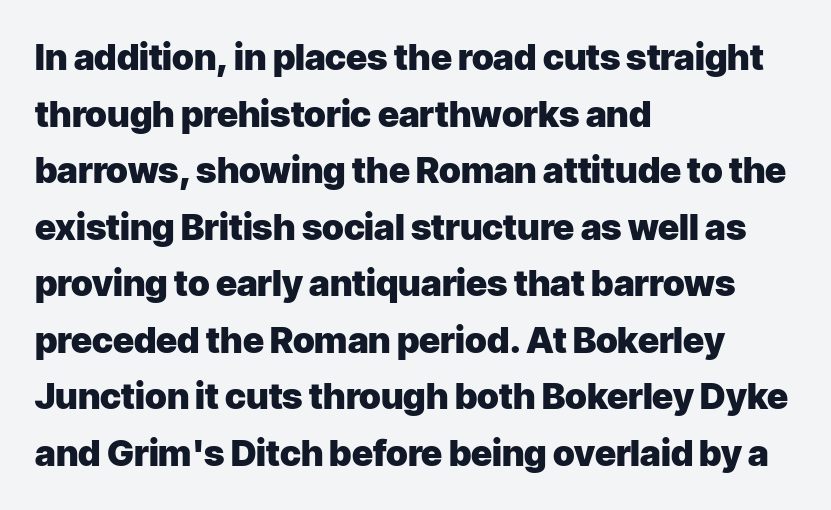
Do the letters lean? They stand straight. Typographically, this falls in the sans-serif category. This sample keeps an unexceptional amount of space between lines. Descender tails drop into unmarked territory. You could call the tracking neutral — neither tight nor loose.
